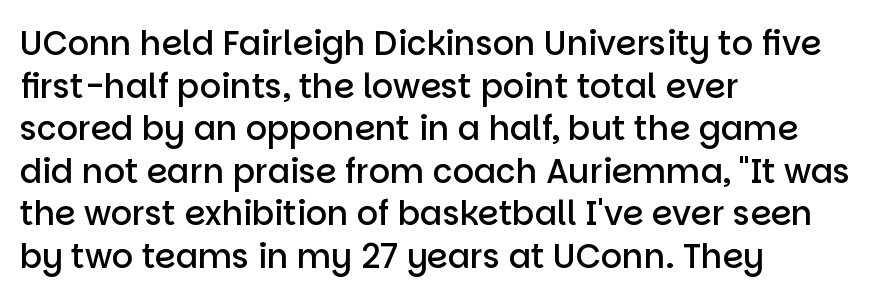
The image shows 33 px semibold sans-serif type, upright; set left-aligned, normal line spacing (1.29x), normal letter spacing, not underlined; low stroke contrast and a large x-height.
